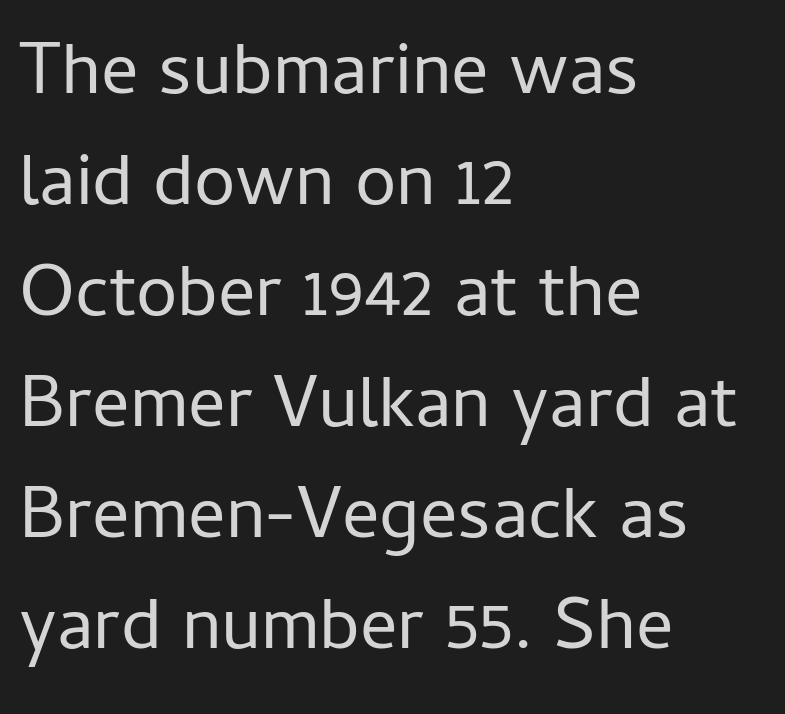
The image shows 74 px regular-weight sans-serif type, upright; set left-aligned, normal line spacing (1.5x), normal letter spacing, not underlined; low stroke contrast and a medium x-height.
